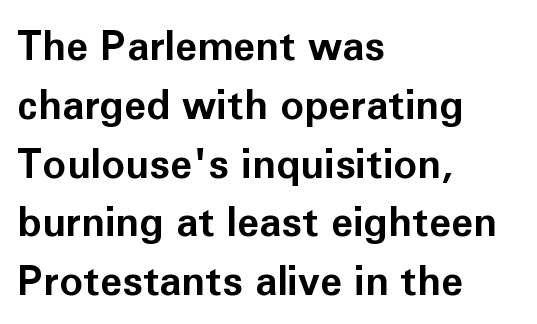
The image shows 40 px bold sans-serif type, upright; set left-aligned, normal line spacing (1.47x), normal letter spacing, not underlined; low stroke contrast and a medium x-height.
